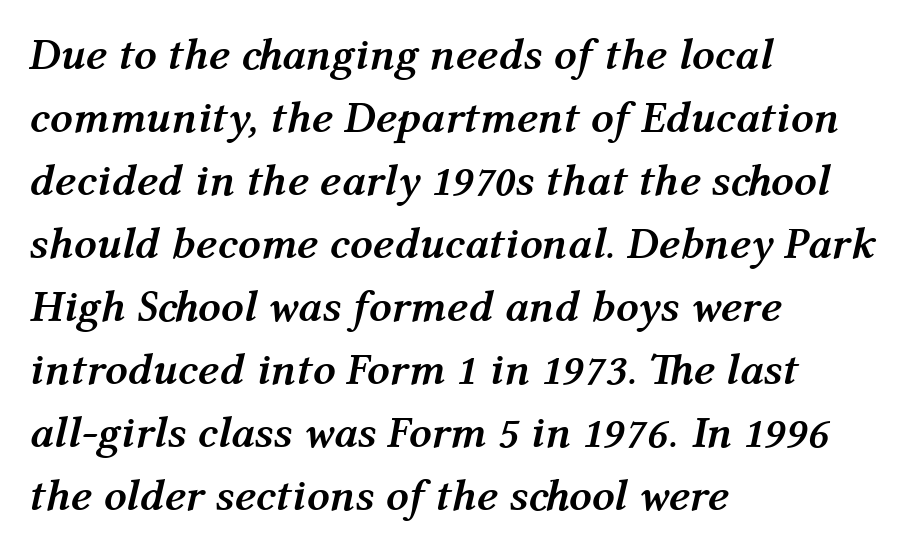
{"italic": "yes", "lean": "right", "slant_degrees": 12, "bold": "yes", "weight": "semibold", "width": "normal", "stroke_contrast": "medium", "x_height": "medium", "monospaced": "no", "underline": "no", "align": "left", "line_spacing": "normal", "line_spacing_ratio": 1.4, "letter_spacing": "normal", "letter_spacing_em": 0.0, "glyph_px": 45}
